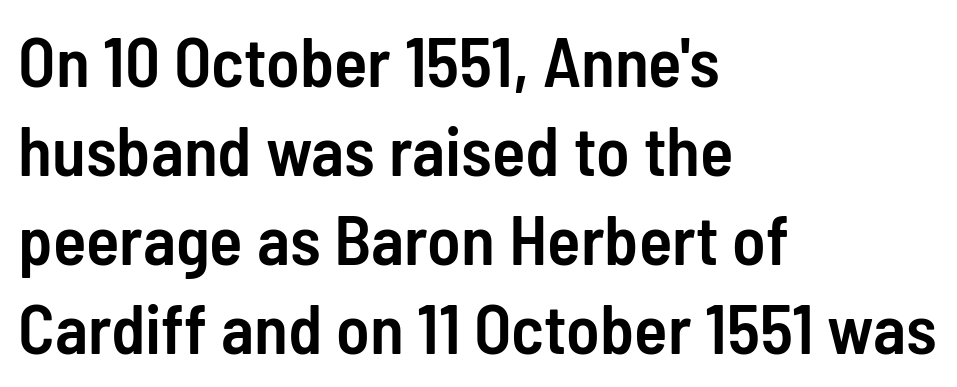
The image shows 69 px semibold, condensed sans-serif type, upright; set left-aligned, normal line spacing (1.29x), normal letter spacing, not underlined; low stroke contrast and a medium x-height.
